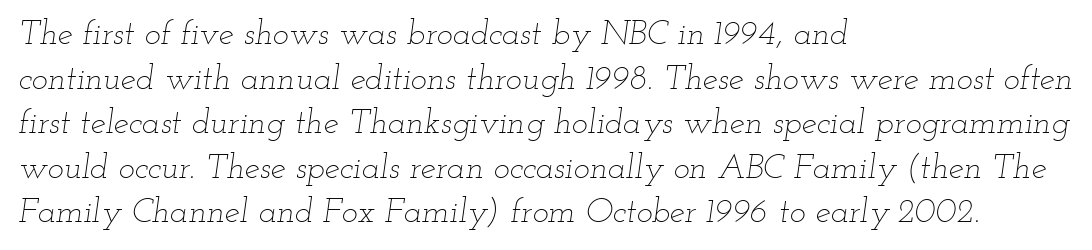
{"italic": "yes", "lean": "right", "slant_degrees": 12, "bold": "no", "weight": "thin", "width": "wide", "stroke_contrast": "low", "x_height": "small", "monospaced": "no", "underline": "no", "align": "left", "line_spacing": "normal", "line_spacing_ratio": 1.31, "letter_spacing": "normal", "letter_spacing_em": 0.0, "glyph_px": 34}
